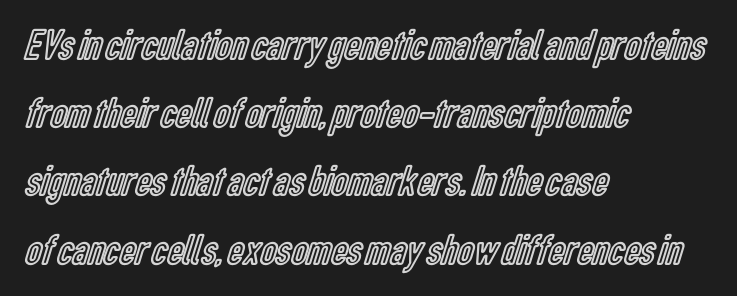
Q: Is the text italic (slanted)? A: Yes.
Q: Is the text underlined? A: No.
Q: How is the paragraph aligned? A: Left-aligned.
Q: Is the spacing between letters normal or unusually wide? A: Normal.
Q: Is the spacing between lines tight, normal or loose? A: Normal.
Q: Width (condensed, normal, or wide)? A: Condensed.
Q: x-height? A: Medium.
Q: Monospaced? A: No.
